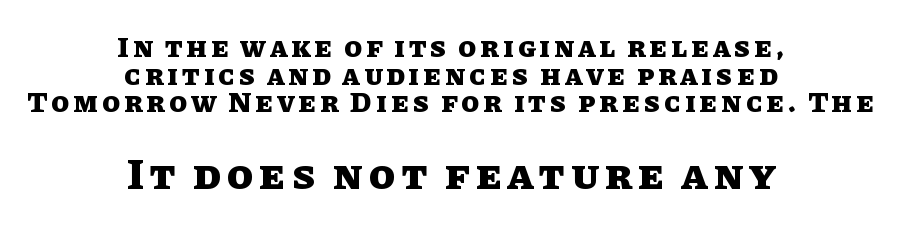
{"italic": "no", "bold": "yes", "weight": "heavy", "width": "normal", "stroke_contrast": "low", "x_height": "large", "monospaced": "no", "underline": "no", "align": "center", "line_spacing": "tight", "line_spacing_ratio": 0.95, "larger_block": "second", "size_ratio": 1.48, "glyph_px": 43}
